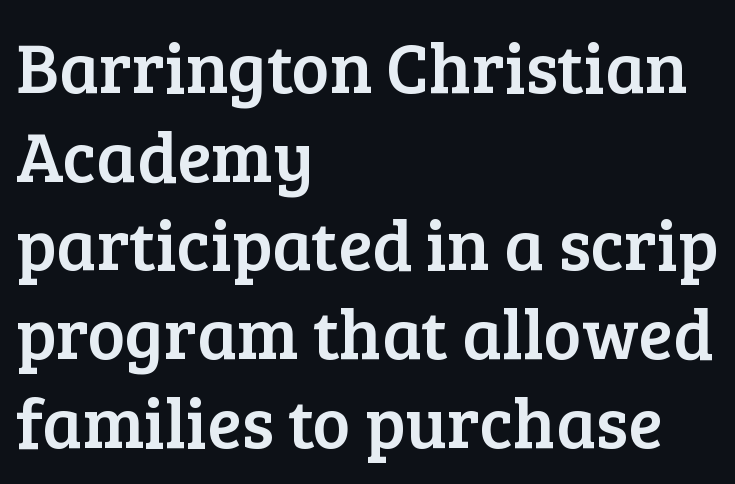
When letters stand straight like this, we call the style roman or upright. Notice how descenders clear the ascenders below comfortably — that's standard leading. The space beneath each line is pristine and unruled. Spacing verdict: proportional, widths tailored to each character. Each word holds together tightly as a unit, with standard inter-letter gaps. The type family on display is of the serif kind.
